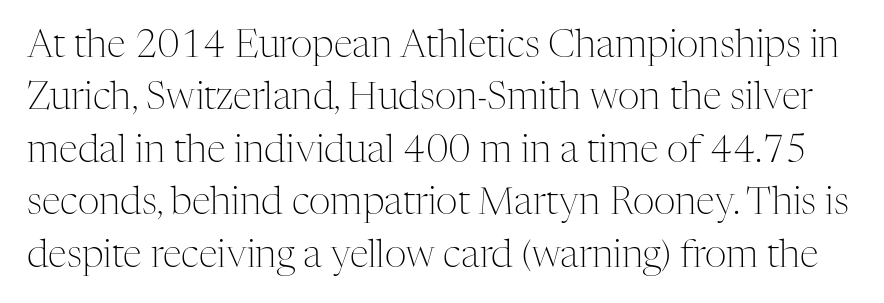
This is serif lettering, the kind often seen in printed books. The zone under the glyphs is completely vacant. Characters remain perfectly vertical along every line. Honestly, the letter spacing is just normal — you wouldn't notice it.
